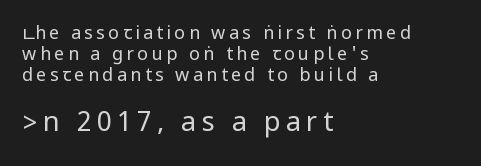
Q: Is the text bold? A: No.
Q: Is the text italic (slanted)? A: No, it is upright.
Q: Is the text underlined? A: No.
Q: How is the paragraph aligned? A: Left-aligned.
Q: Which block of text is set in a larger size, the first (top) or the second (bottom)? A: The second (bottom) one.
